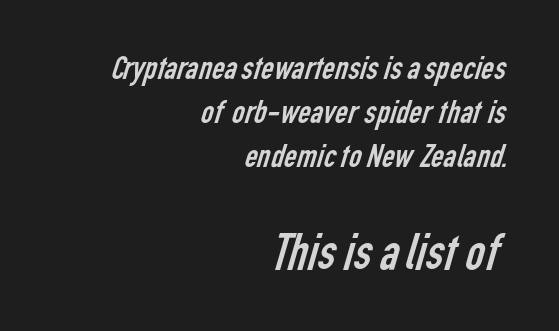
{"serif": "no", "bold": "no", "weight": "regular", "width": "condensed", "stroke_contrast": "low", "x_height": "medium", "monospaced": "no", "underline": "no", "align": "right", "line_spacing": "normal", "line_spacing_ratio": 1.26, "letter_spacing": "normal", "letter_spacing_em": 0.0, "larger_block": "second", "size_ratio": 1.51, "glyph_px": 53}
